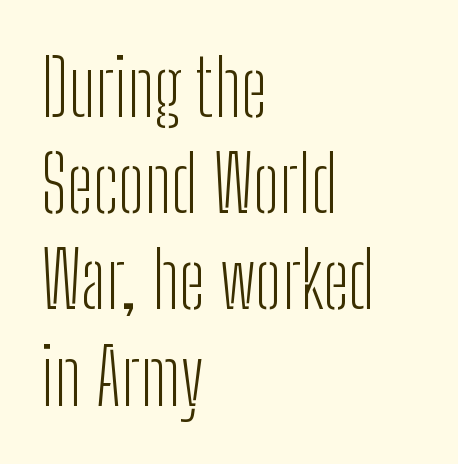
Heft: none added — not bold. Every row of glyphs begins at an identical x-position on the left. Posture: straight, roman, zero tilt. The leading is moderate, giving the passage an even texture.
